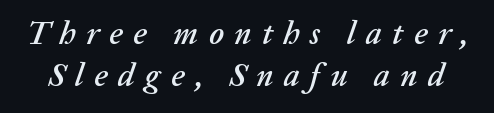
The image shows 32 px text type, italic (leaning right); set normal line spacing (1.31x), unusually wide letter spacing (+0.32 em), not underlined; low stroke contrast and a medium x-height.
